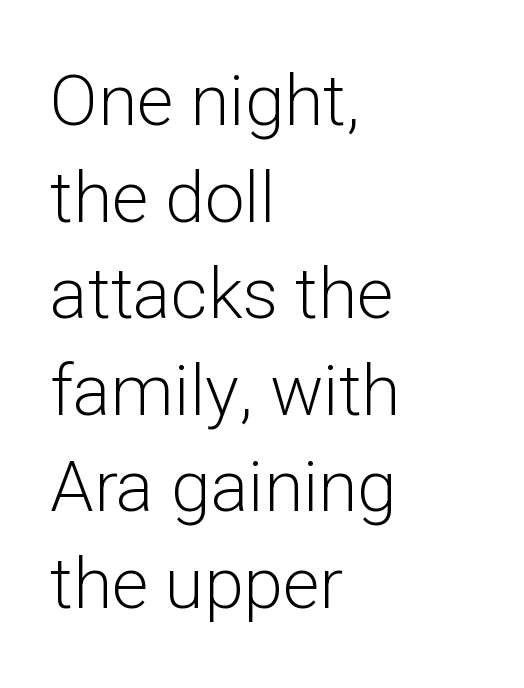
{"serif": "no", "italic": "no", "bold": "no", "weight": "light", "width": "normal", "stroke_contrast": "low", "x_height": "medium", "monospaced": "no", "underline": "no", "align": "left", "line_spacing": "normal", "line_spacing_ratio": 1.36, "letter_spacing": "normal", "letter_spacing_em": 0.0, "glyph_px": 71}
